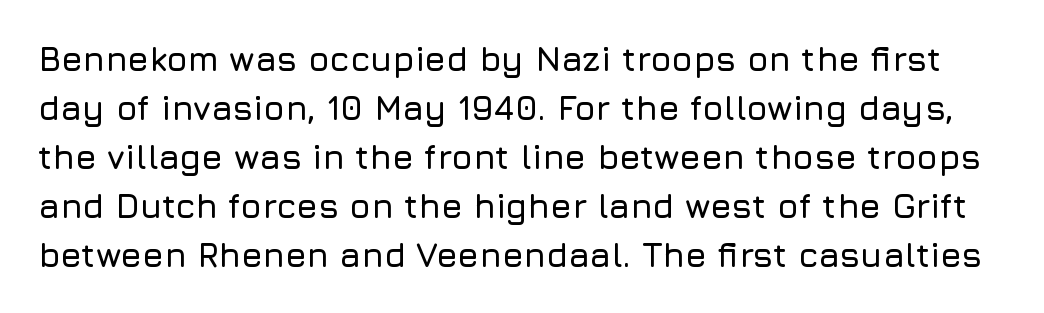
{"serif": "no", "italic": "no", "width": "normal", "stroke_contrast": "low", "x_height": "medium", "monospaced": "no", "underline": "no", "line_spacing": "normal", "line_spacing_ratio": 1.44, "letter_spacing": "normal", "letter_spacing_em": 0.0, "glyph_px": 34}
